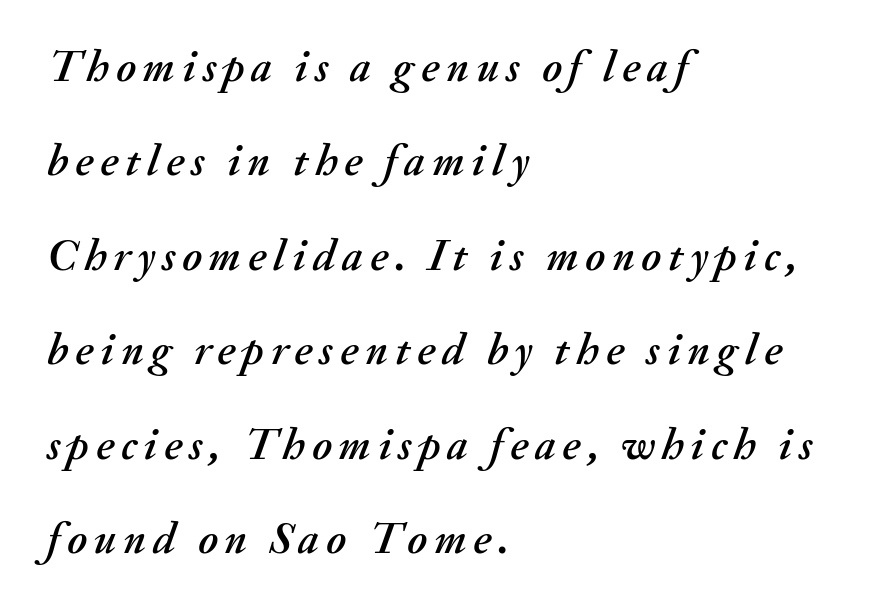
{"italic": "yes", "lean": "right", "slant_degrees": 20, "width": "normal", "stroke_contrast": "medium", "x_height": "small", "monospaced": "no", "underline": "no", "align": "left", "line_spacing": "loose", "line_spacing_ratio": 2.1, "glyph_px": 45}
